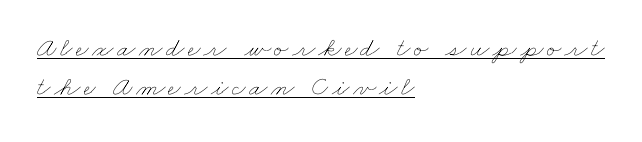
{"bold": "no", "underline": "yes", "align": "left", "line_spacing": "normal", "line_spacing_ratio": 1.46, "glyph_px": 27}
